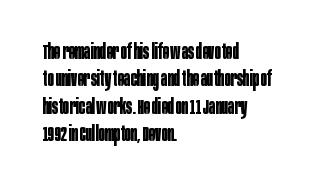
{"italic": "no", "bold": "yes", "underline": "no", "align": "left", "line_spacing": "normal", "line_spacing_ratio": 1.3, "letter_spacing": "normal", "letter_spacing_em": 0.0, "glyph_px": 21}
